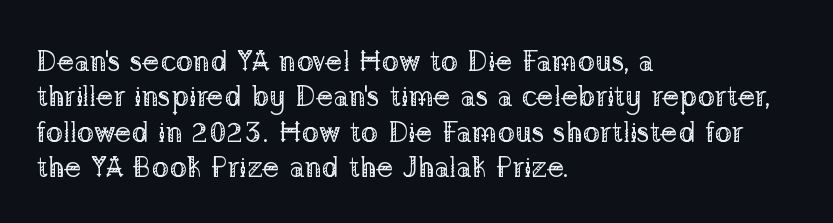
The image shows 29 px regular-weight serif type, upright; set left-aligned, line spacing 1.22x, normal letter spacing, not underlined; low stroke contrast and a medium x-height.
